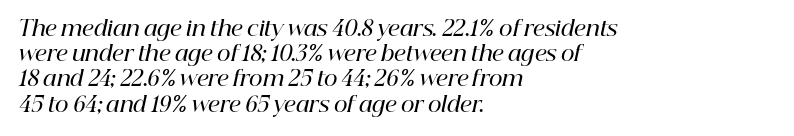
The typesetting leans somewhat heavy: a semibold. The string is rendered with underlining switched off. Which margin do the lines hug? The left one — the right edge is uneven. The specimen reads as italic at a glance. Tracking here is standard; glyphs follow each other at the usual distance.
